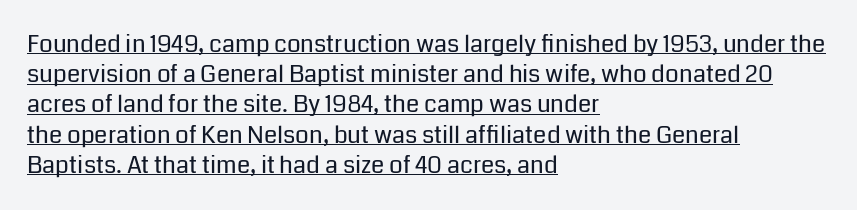
The image shows 24 px text type, upright; set left-aligned, normal line spacing (1.26x), normal letter spacing, underlined.
